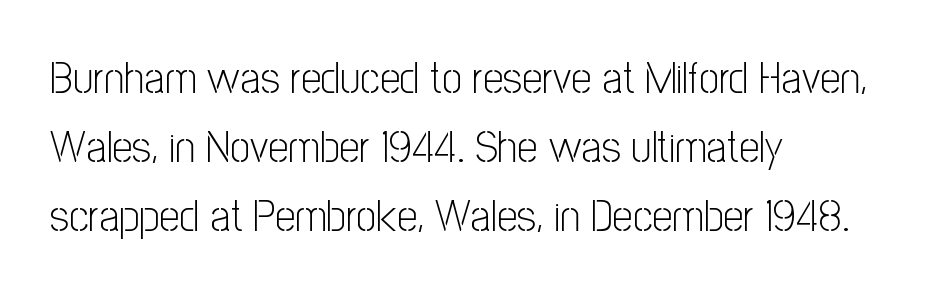
{"serif": "no", "italic": "no", "bold": "no", "weight": "light", "width": "condensed", "stroke_contrast": "low", "x_height": "medium", "monospaced": "no", "underline": "no", "align": "left", "line_spacing": "normal", "line_spacing_ratio": 1.53, "letter_spacing": "normal", "letter_spacing_em": 0.0, "glyph_px": 45}
